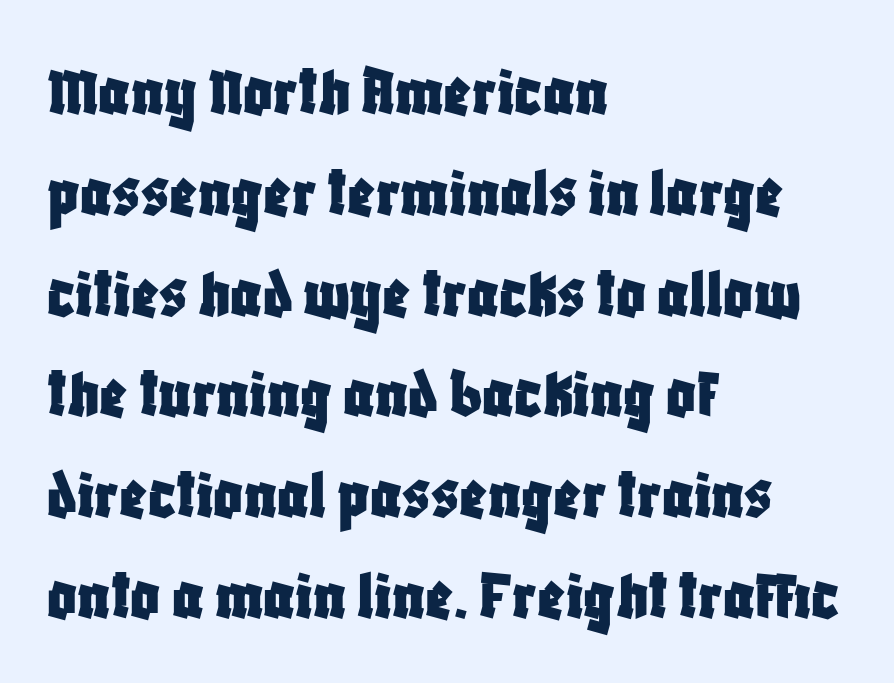
{"serif": "no", "italic": "no", "width": "condensed", "stroke_contrast": "low", "x_height": "large", "monospaced": "no", "underline": "no", "align": "left", "line_spacing": "normal", "line_spacing_ratio": 1.4, "letter_spacing": "normal", "letter_spacing_em": 0.0, "glyph_px": 72}
